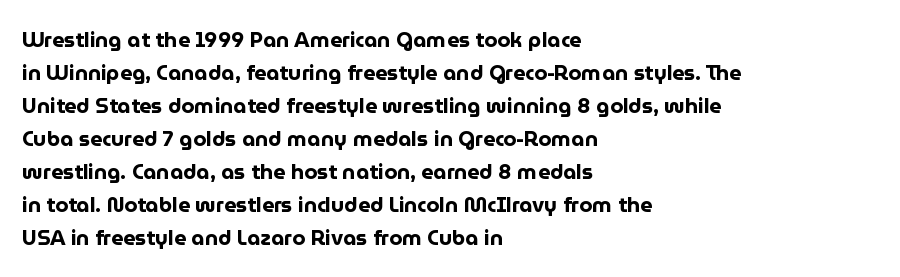
{"italic": "no", "bold": "yes", "underline": "no", "align": "left", "line_spacing": "normal", "line_spacing_ratio": 1.57, "letter_spacing": "normal", "letter_spacing_em": 0.0, "glyph_px": 21}
